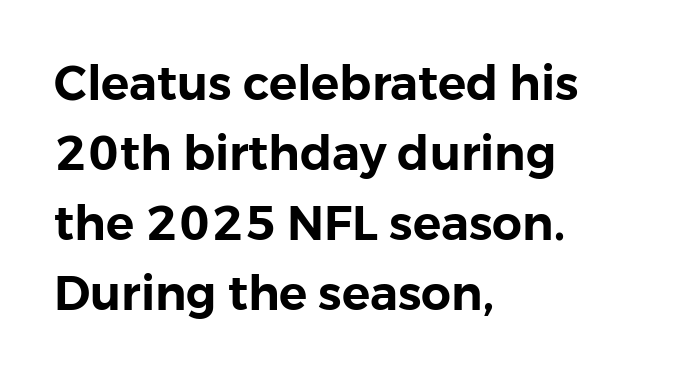
{"serif": "no", "italic": "no", "width": "normal", "stroke_contrast": "low", "x_height": "medium", "monospaced": "no", "underline": "no", "align": "left", "line_spacing": "normal", "line_spacing_ratio": 1.49, "letter_spacing": "normal", "letter_spacing_em": 0.0, "glyph_px": 47}
